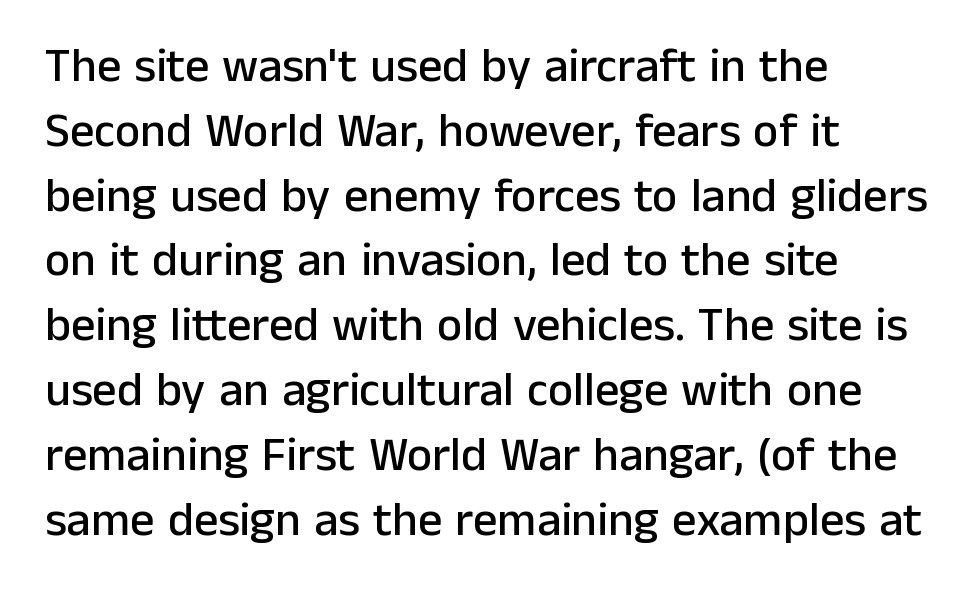
{"serif": "no", "italic": "no", "width": "normal", "stroke_contrast": "low", "x_height": "medium", "monospaced": "no", "underline": "no", "align": "left", "line_spacing": "normal", "line_spacing_ratio": 1.35, "letter_spacing": "normal", "letter_spacing_em": 0.0, "glyph_px": 48}
